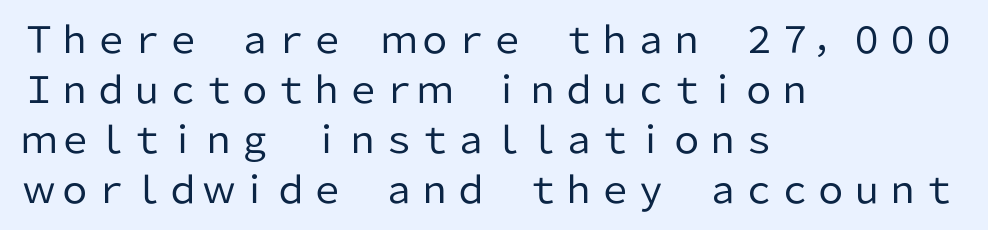
If you drew a line through each stem, it would be perfectly vertical. The passage shown is typeset with a sans-serif family. Leading: standard. Weight: not bold — regular or lighter. The passage is arranged the way most books set body copy — flush left. Bare-footed words on every line.
